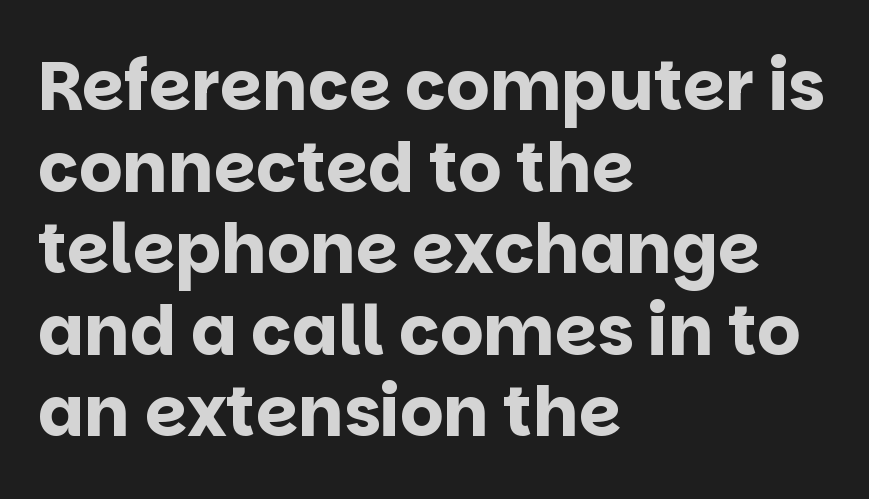
{"serif": "no", "italic": "no", "bold": "yes", "weight": "bold", "width": "normal", "stroke_contrast": "low", "x_height": "large", "monospaced": "no", "underline": "no", "align": "left", "line_spacing_ratio": 1.2, "letter_spacing": "normal", "letter_spacing_em": 0.0, "glyph_px": 68}
